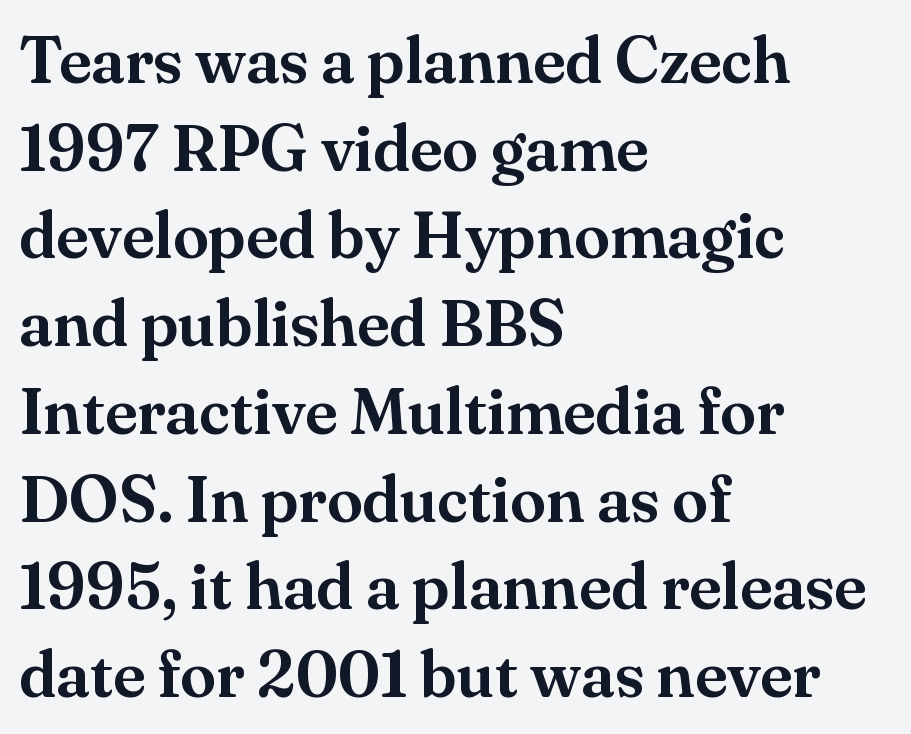
The image shows 65 px serif type, upright; set left-aligned, normal line spacing (1.35x), normal letter spacing, not underlined; medium stroke contrast and a small x-height.
